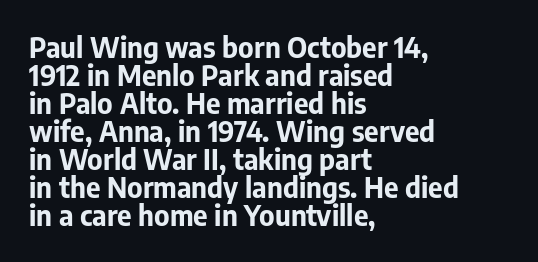
The image shows 28 px bold sans-serif type, upright; set left-aligned, tight line spacing (1.0x), normal letter spacing, not underlined; low stroke contrast and a medium x-height.
